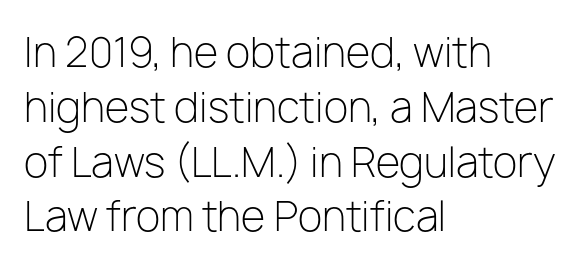
The image shows 40 px light sans-serif type, upright; set left-aligned, normal line spacing (1.37x), normal letter spacing, not underlined; low stroke contrast and a medium x-height.
